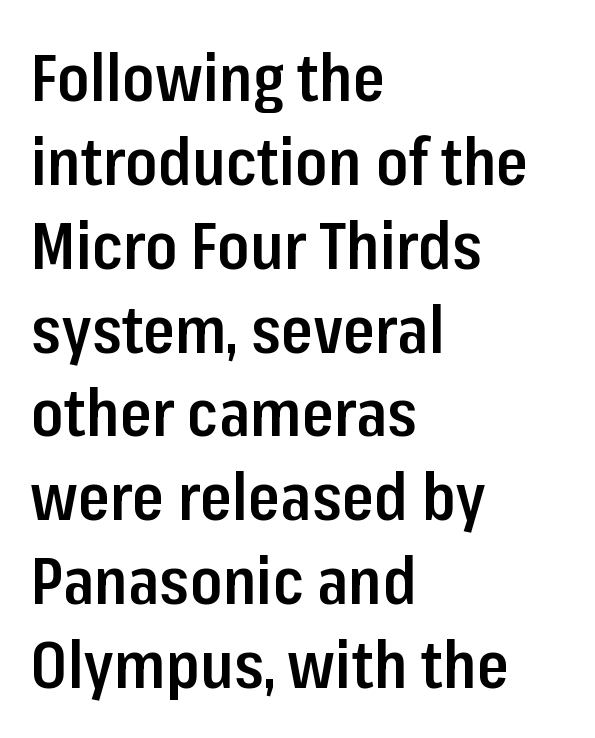
The image shows 65 px semibold, condensed sans-serif type, upright; set left-aligned, normal line spacing (1.29x), normal letter spacing, not underlined; low stroke contrast and a medium x-height.
